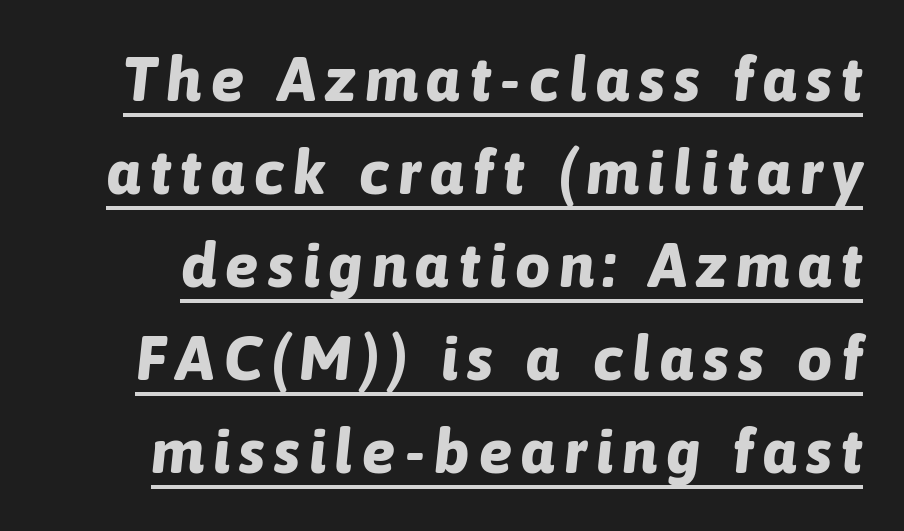
The image shows 62 px bold type, italic (leaning right); set normal line spacing (1.5x), underlined; low stroke contrast and a medium x-height.
